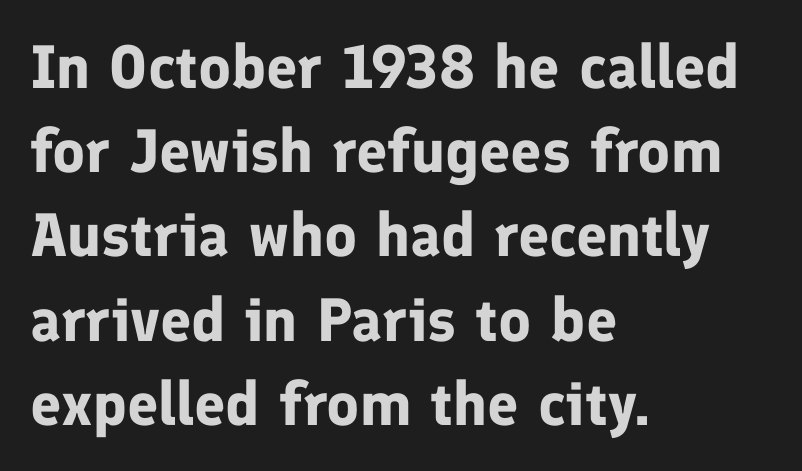
The image shows 61 px bold sans-serif type, upright; set left-aligned, normal line spacing (1.38x), normal letter spacing, not underlined; low stroke contrast and a medium x-height.
